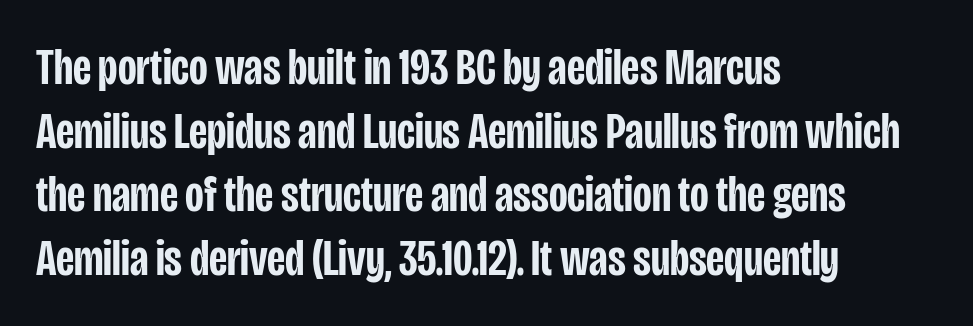
The image shows 51 px semibold, condensed sans-serif type, upright; set left-aligned, normal line spacing (1.25x), normal letter spacing, not underlined; low stroke contrast and a large x-height.
